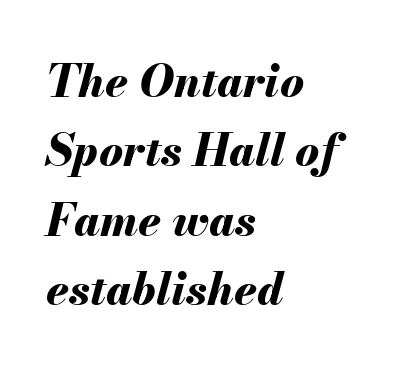
Notice how the stems are inclined rather than vertical — that's the hallmark of italics. Evenly set lines give the paragraph a standard silhouette. Is this a fixed-width face? No — the glyphs have proportional, varying widths. Letters rest on an invisible, unmarked baseline. Left-aligned paragraph, ragged on the right.
